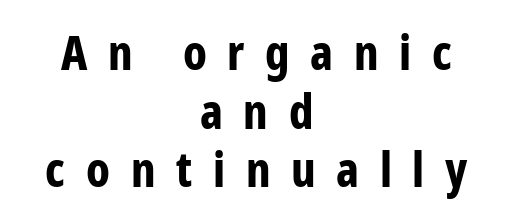
Italic: no, the glyphs are upright roman. The horizontal fit of the characters is loose and conspicuously gappy. Examine the stroke ends and you'll find no serifs. The setting favours the middle, as headings and verse often do. Anything drawn beneath the words? Only blank space. I'd describe the lettering as bold — thick and assertive.
